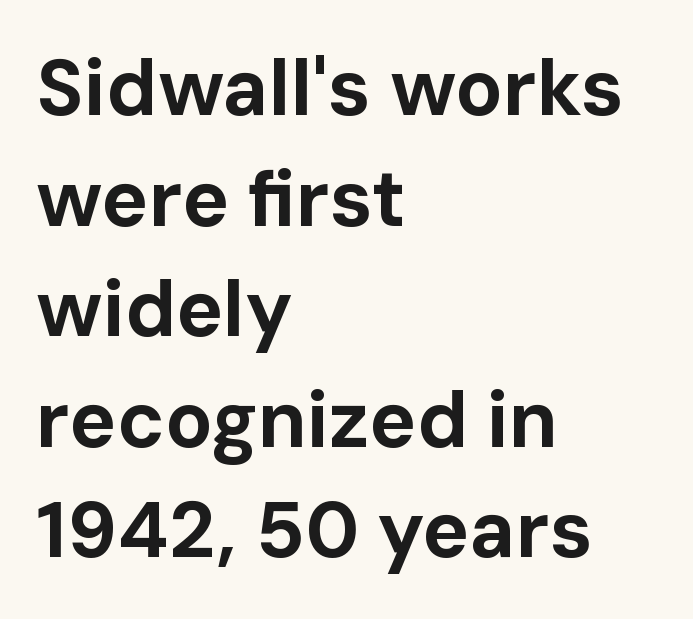
{"serif": "no", "italic": "no", "bold": "yes", "weight": "bold", "width": "normal", "stroke_contrast": "low", "x_height": "medium", "monospaced": "no", "underline": "no", "align": "left", "line_spacing": "normal", "line_spacing_ratio": 1.4, "letter_spacing": "normal", "letter_spacing_em": 0.0, "glyph_px": 79}
